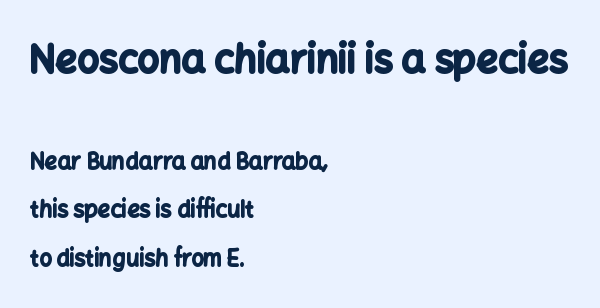
The image shows 38 px bold sans-serif type, upright; set left-aligned, loose line spacing (2.2x), normal letter spacing, not underlined; the first (top) block is 1.73x larger; low stroke contrast and a medium x-height.
